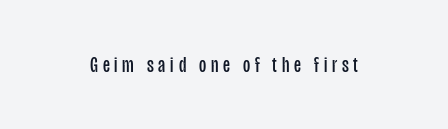
The image shows 22 px text type, upright; set unusually wide letter spacing (+0.22 em), not underlined.
